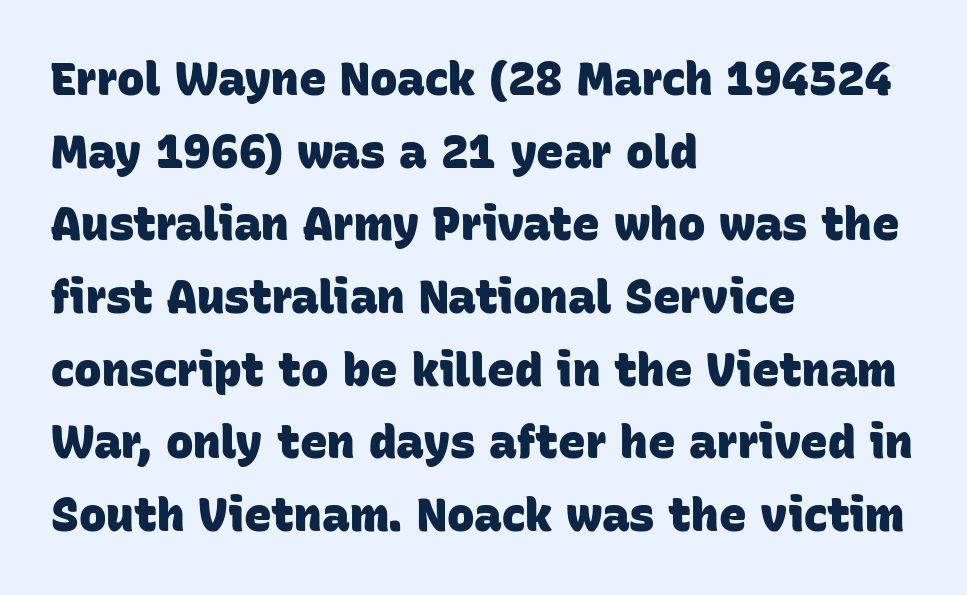
The image shows 46 px heavy sans-serif type; set left-aligned, normal line spacing (1.58x), normal letter spacing, not underlined; low stroke contrast and a large x-height.
